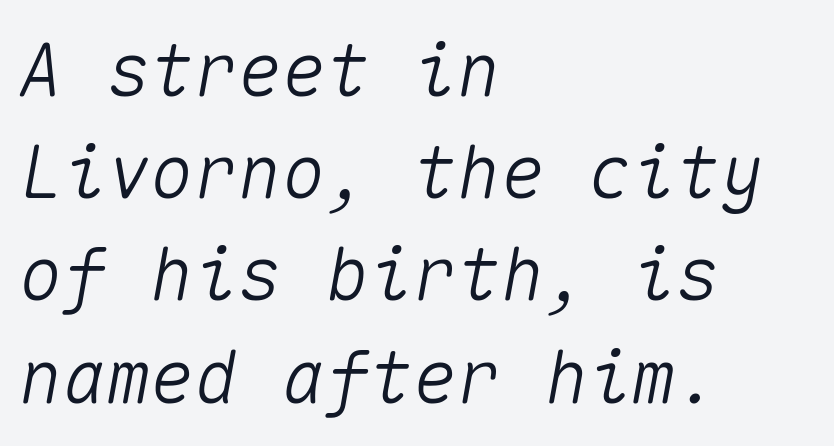
The image shows 73 px text type, italic (leaning right), monospaced; set left-aligned, normal line spacing (1.4x), normal letter spacing, not underlined; medium stroke contrast and a medium x-height.
